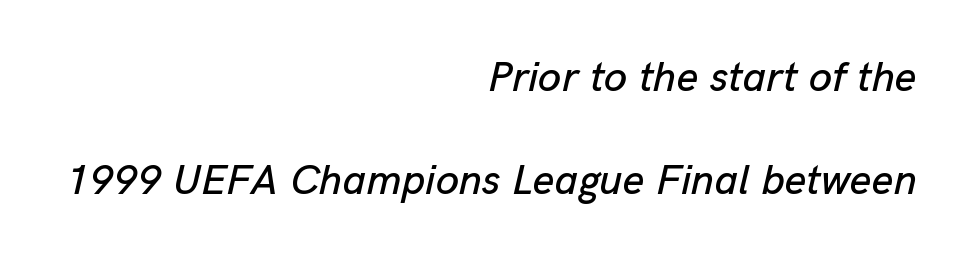
The image shows 42 px text type, italic (leaning right); set right-aligned, loose line spacing (2.46x), normal letter spacing, not underlined; low stroke contrast and a medium x-height.
